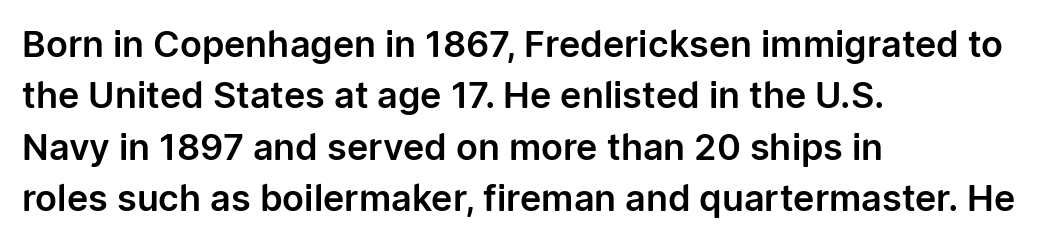
{"serif": "no", "italic": "no", "width": "normal", "stroke_contrast": "low", "x_height": "medium", "monospaced": "no", "underline": "no", "align": "left", "line_spacing": "normal", "line_spacing_ratio": 1.43, "letter_spacing": "normal", "letter_spacing_em": 0.0, "glyph_px": 36}
